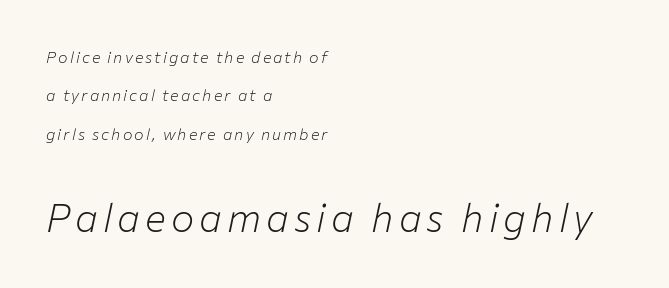
Note: smaller setting up top, larger setting below. Emphasis-style slanted type is in use. In terms of leading, this rendering errs on the spacious side. This sample has the flowing, uneven cadence of proportional lettering. The face looks like a standard text weight, possibly lighter.
